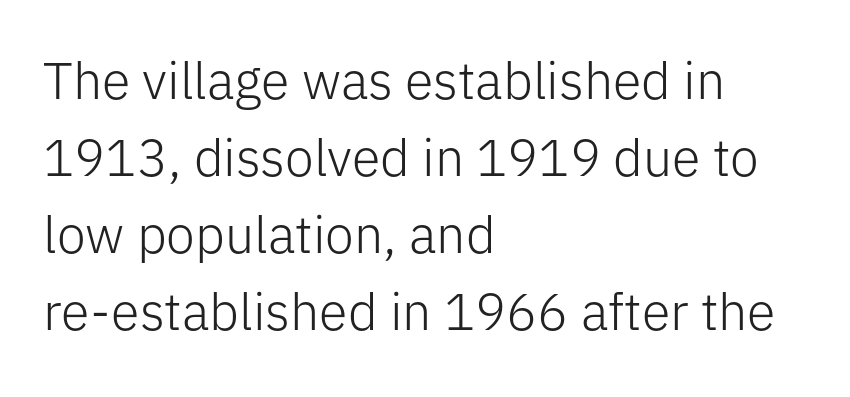
The image shows 52 px light sans-serif type, upright; set left-aligned, normal line spacing (1.48x), normal letter spacing, not underlined; low stroke contrast and a medium x-height.
